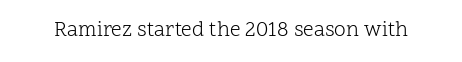
The image shows 21 px text type, upright; set normal letter spacing, not underlined.
